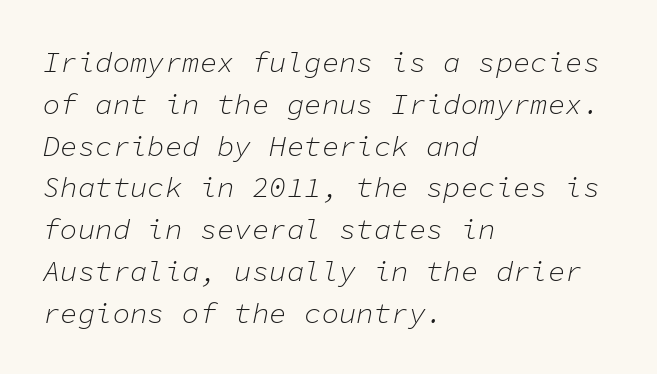
{"italic": "yes", "lean": "right", "slant_degrees": 11, "bold": "no", "weight": "light", "width": "normal", "stroke_contrast": "low", "x_height": "medium", "monospaced": "yes", "underline": "no", "align": "left", "line_spacing": "normal", "line_spacing_ratio": 1.44, "letter_spacing": "normal", "letter_spacing_em": 0.0, "glyph_px": 29}
